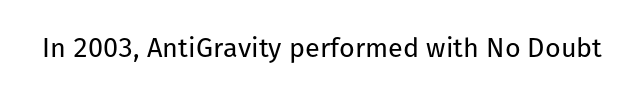
{"italic": "no", "bold": "no", "underline": "no", "letter_spacing": "normal", "letter_spacing_em": 0.0, "glyph_px": 27}
